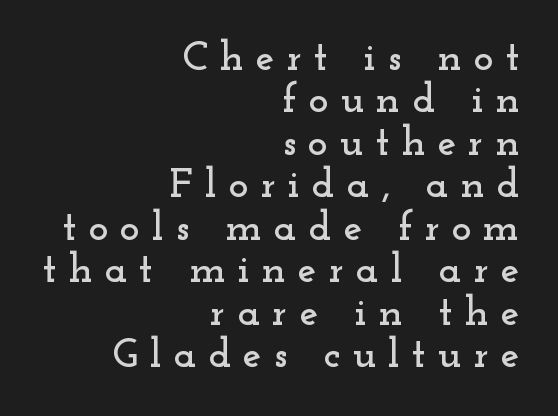
The image shows 42 px wide serif type, upright; set right-aligned, tight line spacing (1.01x), unusually wide letter spacing (+0.28 em), not underlined; low stroke contrast and a small x-height.
